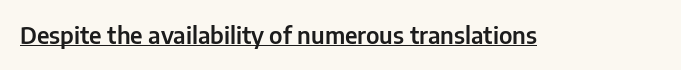
Q: Is the text italic (slanted)? A: No, it is upright.
Q: Is the text underlined? A: Yes.
Q: Is the spacing between letters normal or unusually wide? A: Normal.
